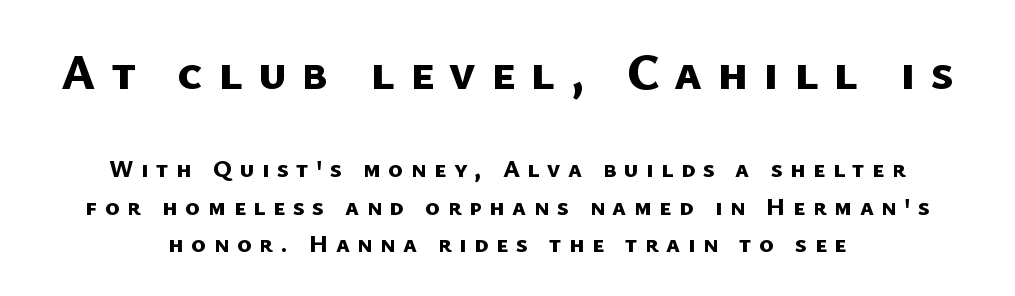
Q: Is the text bold? A: Yes.
Q: Is the typeface a serif or a sans-serif typeface? A: Sans-serif.
Q: Is the text underlined? A: No.
Q: How is the paragraph aligned? A: Centered.
Q: Is the spacing between letters normal or unusually wide? A: Unusually wide.
Q: Is the spacing between lines tight, normal or loose? A: Normal.
Q: Which block of text is set in a larger size, the first (top) or the second (bottom)? A: The first (top) one.
Q: Width (condensed, normal, or wide)? A: Normal.
Q: Stroke contrast? A: Low.
Q: x-height? A: Medium.
Q: Monospaced? A: No.
